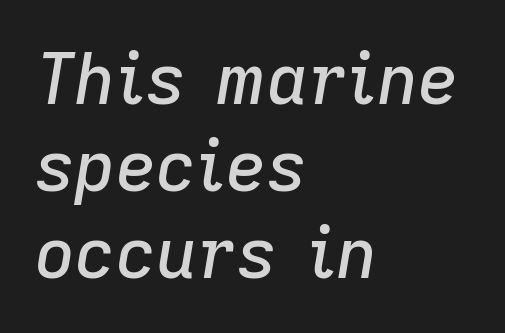
Q: Is the text italic (slanted)? A: Yes, it leans right by about 9 degrees.
Q: Is the text underlined? A: No.
Q: How is the paragraph aligned? A: Left-aligned.
Q: Is the spacing between letters normal or unusually wide? A: Normal.
Q: Width (condensed, normal, or wide)? A: Normal.
Q: Stroke contrast? A: Low.
Q: x-height? A: Medium.
Q: Monospaced? A: No.
